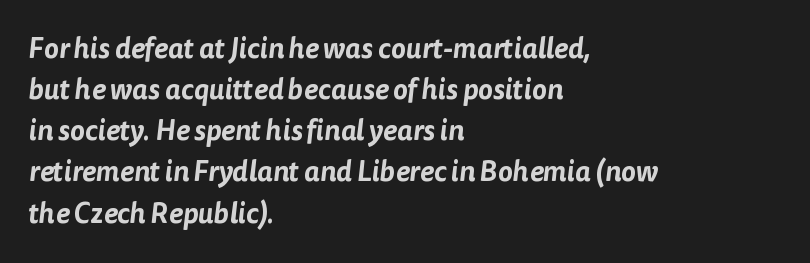
The image shows 28 px sans-serif type; set left-aligned, normal line spacing (1.47x), normal letter spacing, not underlined; low stroke contrast and a medium x-height.
